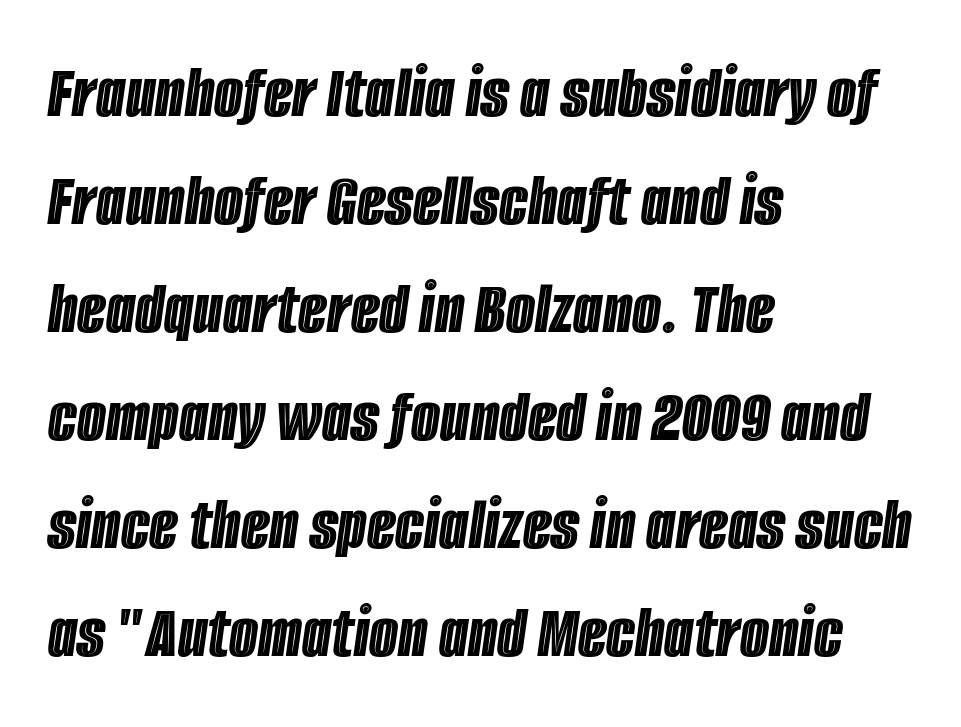
{"italic": "yes", "lean": "right", "slant_degrees": 8, "width": "condensed", "x_height": "large", "monospaced": "no", "underline": "no", "align": "left", "line_spacing": "normal", "line_spacing_ratio": 1.44, "letter_spacing": "normal", "letter_spacing_em": 0.0, "glyph_px": 75}
